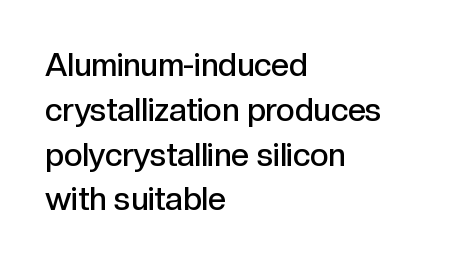
{"serif": "no", "italic": "no", "bold": "semi", "weight": "semibold", "width": "normal", "x_height": "medium", "monospaced": "no", "underline": "no", "align": "left", "line_spacing": "normal", "line_spacing_ratio": 1.4, "letter_spacing": "normal", "letter_spacing_em": 0.0, "glyph_px": 32}
